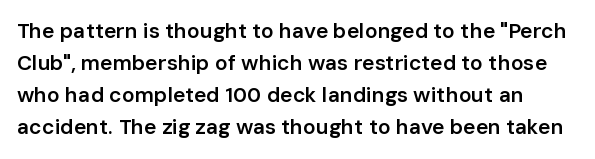
Upright lettering throughout. Students, observe: this is what conventionally led text looks like. Heft: intermediate — a semibold. Spacing between characters is what you'd get straight out of the box. No word sits above an underline.
